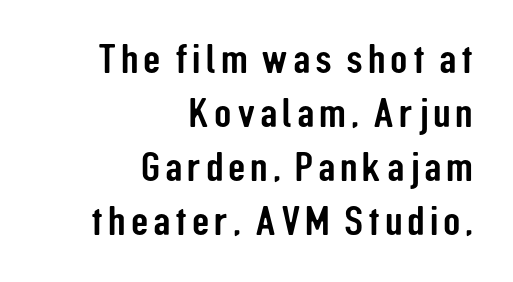
The image shows 40 px condensed sans-serif type, upright; set right-aligned, normal line spacing (1.35x), not underlined; low stroke contrast and a medium x-height.
